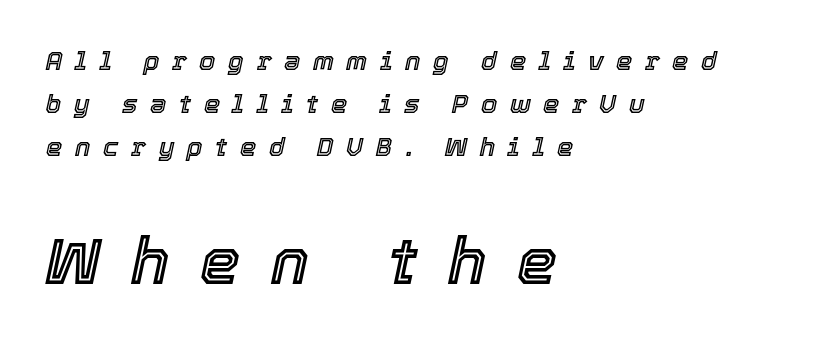
{"italic": "yes", "lean": "right", "slant_degrees": 12, "width": "normal", "x_height": "medium", "monospaced": "no", "underline": "no", "align": "left", "line_spacing": "normal", "line_spacing_ratio": 1.65, "letter_spacing": "wide", "letter_spacing_em": 0.48, "larger_block": "second", "size_ratio": 2.46, "glyph_px": 64}
